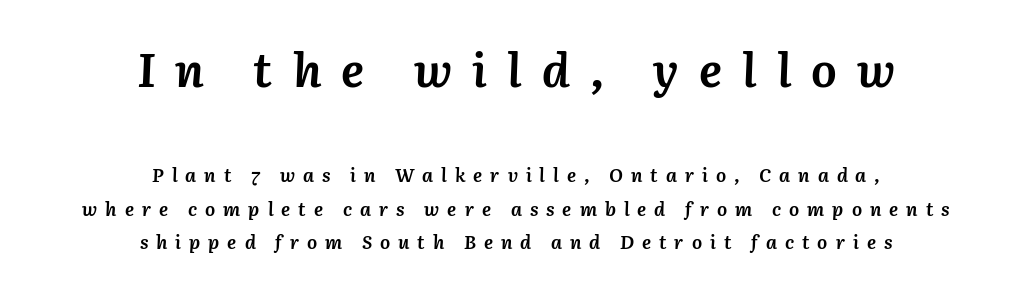
Q: Is the text bold? A: Yes.
Q: Is the text italic (slanted)? A: Yes, it leans right by about 3 degrees.
Q: Is the text underlined? A: No.
Q: How is the paragraph aligned? A: Centered.
Q: Is the spacing between letters normal or unusually wide? A: Unusually wide.
Q: Which block of text is set in a larger size, the first (top) or the second (bottom)? A: The first (top) one.
Q: Width (condensed, normal, or wide)? A: Normal.
Q: Stroke contrast? A: Medium.
Q: x-height? A: Medium.
Q: Monospaced? A: No.
